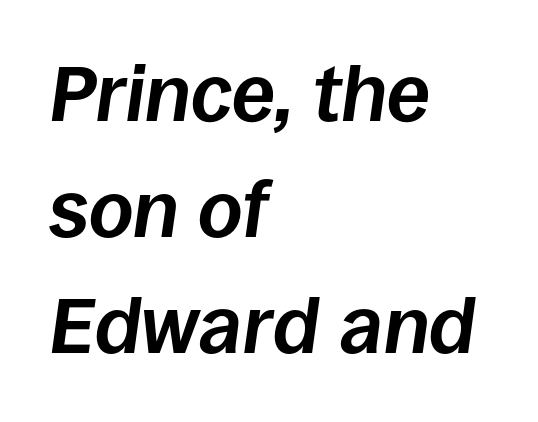
Teacher's note: observe the even left margin — that is flush-left alignment. The zone under the glyphs is completely vacant. Would a proofreader flag this as italicized? Yes. Note the varied advance widths — an 'i' is clearly narrower than an 'm'.
